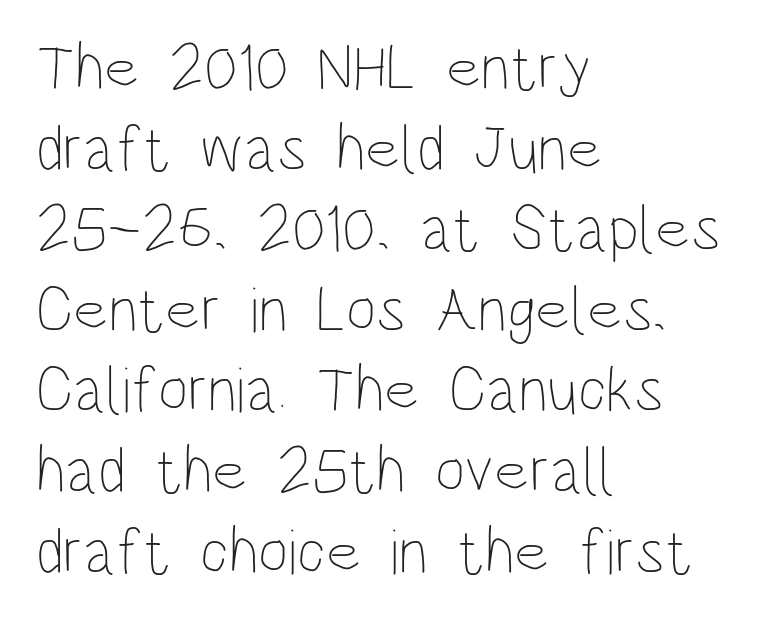
The image shows 65 px thin, condensed type, upright; set left-aligned, line spacing 1.24x, normal letter spacing, not underlined; low stroke contrast and a large x-height.
